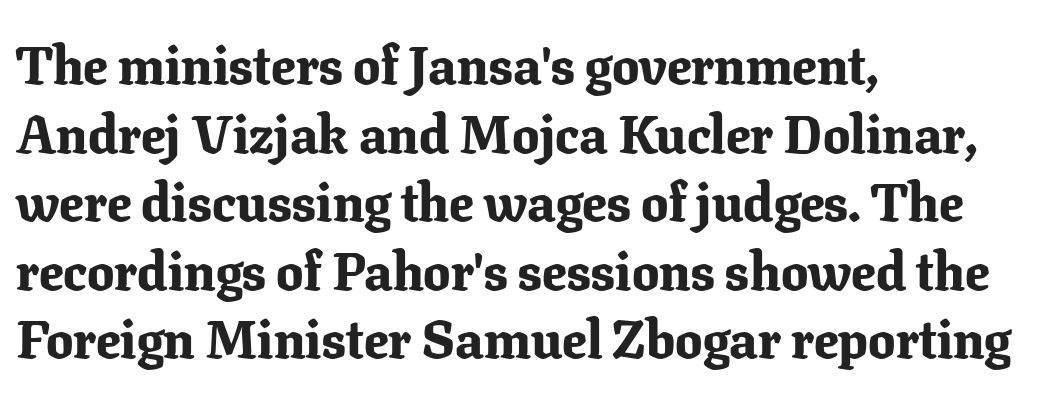
{"serif": "yes", "italic": "no", "bold": "yes", "weight": "bold", "width": "normal", "stroke_contrast": "low", "x_height": "medium", "monospaced": "no", "underline": "no", "align": "left", "line_spacing": "normal", "line_spacing_ratio": 1.27, "letter_spacing": "normal", "letter_spacing_em": 0.0, "glyph_px": 54}
